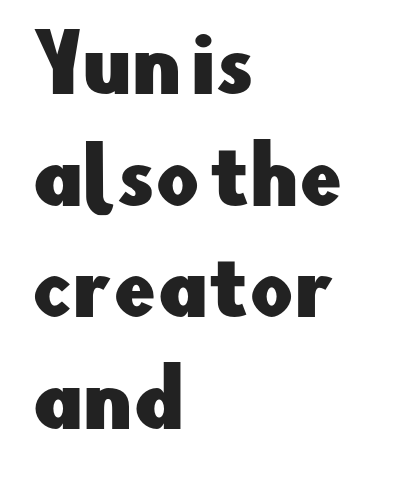
Q: Is the text italic (slanted)? A: No, it is upright.
Q: Is the typeface a serif or a sans-serif typeface? A: Sans-serif.
Q: Is the text underlined? A: No.
Q: How is the paragraph aligned? A: Left-aligned.
Q: Is the spacing between letters normal or unusually wide? A: Normal.
Q: Is the spacing between lines tight, normal or loose? A: Normal.
Q: Width (condensed, normal, or wide)? A: Normal.
Q: Stroke contrast? A: Low.
Q: x-height? A: Small.
Q: Monospaced? A: No.
